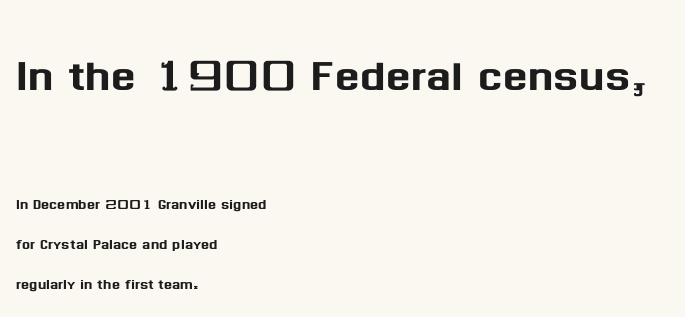
{"serif": "no", "italic": "no", "width": "normal", "stroke_contrast": "medium", "x_height": "medium", "monospaced": "no", "underline": "no", "align": "left", "line_spacing": "loose", "line_spacing_ratio": 2.1, "letter_spacing": "normal", "letter_spacing_em": 0.0, "larger_block": "first", "size_ratio": 3.05, "glyph_px": 58}
